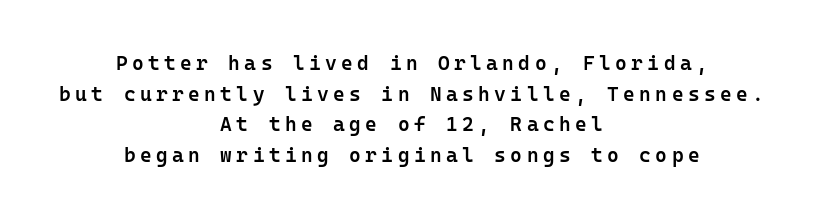
Only glyphs here, with clear space below each row. Rows of type keep a routine distance in the vertical direction. Upright lettering throughout. Reading down the block, each line starts at a different indent, mirrored at its end. The letters are semibold — heavier than regular but short of a full bold. Honestly, the letter spacing is so wide it's the main thing you notice.
